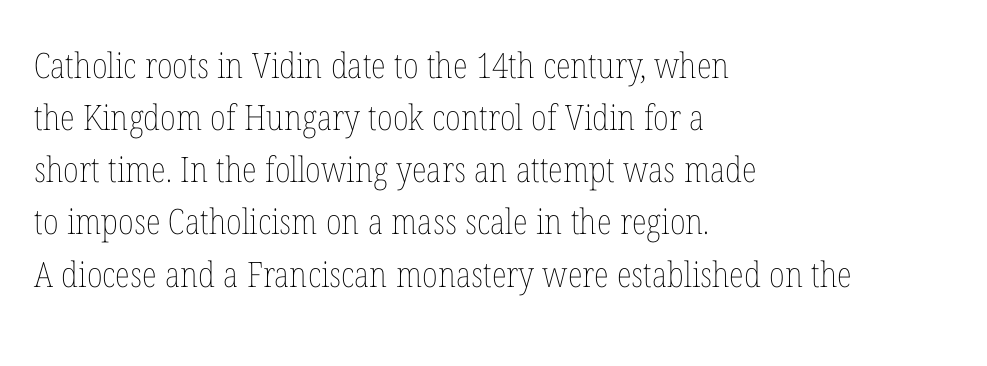
Q: Is the text bold? A: No.
Q: Is the text italic (slanted)? A: No, it is upright.
Q: Is the text underlined? A: No.
Q: How is the paragraph aligned? A: Left-aligned.
Q: Is the spacing between letters normal or unusually wide? A: Normal.
Q: Is the spacing between lines tight, normal or loose? A: Normal.
Q: Width (condensed, normal, or wide)? A: Condensed.
Q: Stroke contrast? A: Low.
Q: x-height? A: Medium.
Q: Monospaced? A: No.
